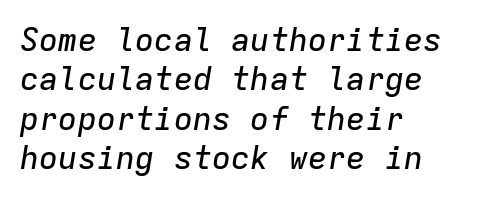
Q: Is the text italic (slanted)? A: Yes, it leans right by about 9 degrees.
Q: Is the text underlined? A: No.
Q: How is the paragraph aligned? A: Left-aligned.
Q: Is the spacing between letters normal or unusually wide? A: Normal.
Q: Width (condensed, normal, or wide)? A: Normal.
Q: Stroke contrast? A: Low.
Q: x-height? A: Medium.
Q: Monospaced? A: Yes.
